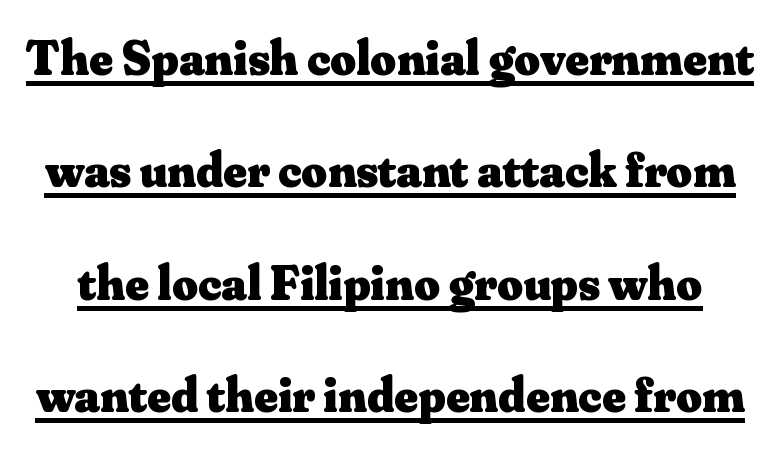
{"serif": "yes", "italic": "no", "bold": "yes", "weight": "heavy", "width": "normal", "stroke_contrast": "medium", "x_height": "small", "monospaced": "no", "underline": "yes", "line_spacing": "loose", "line_spacing_ratio": 2.25, "letter_spacing": "normal", "letter_spacing_em": 0.0, "glyph_px": 50}
